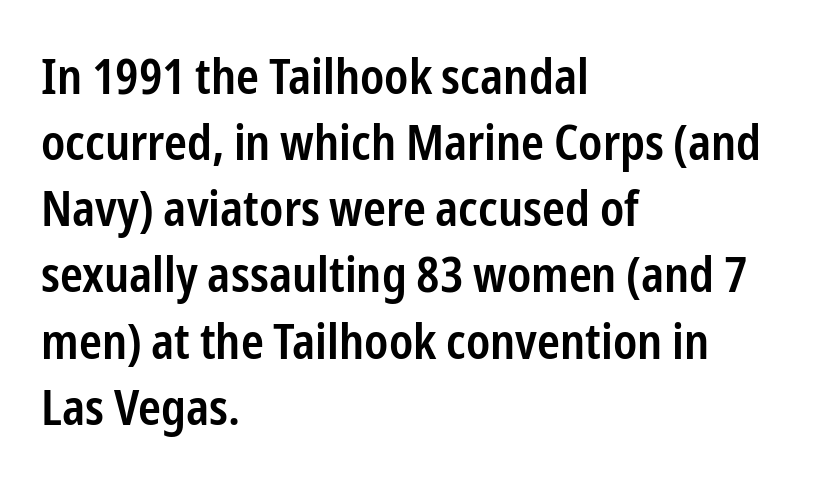
Q: Is the text bold? A: Semi-bold.
Q: Is the text italic (slanted)? A: No, it is upright.
Q: Is the typeface a serif or a sans-serif typeface? A: Sans-serif.
Q: Is the text underlined? A: No.
Q: How is the paragraph aligned? A: Left-aligned.
Q: Is the spacing between letters normal or unusually wide? A: Normal.
Q: Is the spacing between lines tight, normal or loose? A: Normal.
Q: Width (condensed, normal, or wide)? A: Condensed.
Q: Stroke contrast? A: Low.
Q: x-height? A: Medium.
Q: Monospaced? A: No.
